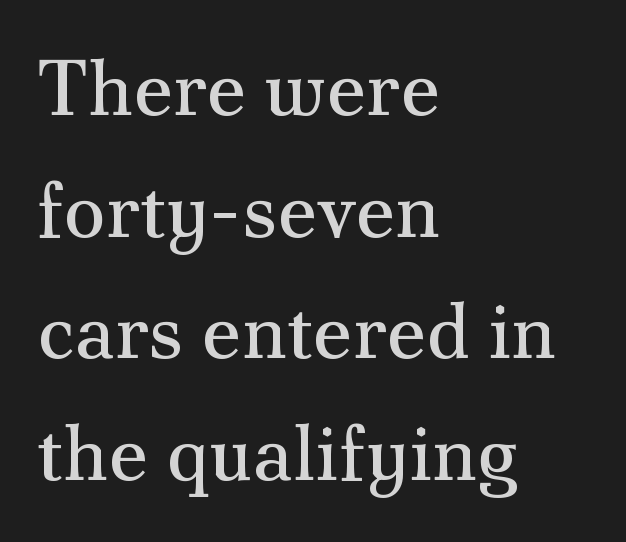
{"serif": "yes", "italic": "no", "bold": "no", "weight": "regular", "width": "normal", "stroke_contrast": "medium", "x_height": "small", "monospaced": "no", "underline": "no", "align": "left", "line_spacing": "normal", "line_spacing_ratio": 1.56, "letter_spacing": "normal", "letter_spacing_em": 0.0, "glyph_px": 78}
